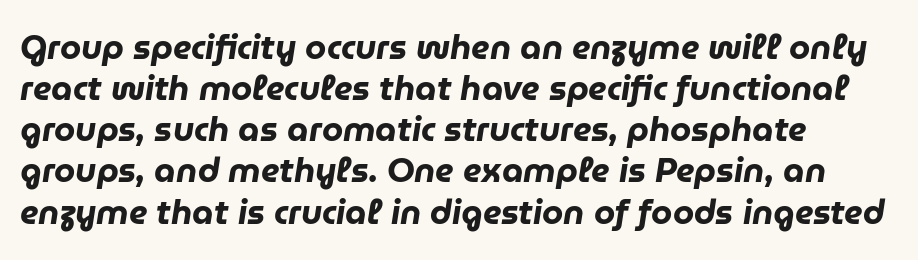
The image shows 34 px heavy type, italic (leaning right); set left-aligned, line spacing 1.21x, normal letter spacing, not underlined; low stroke contrast and a medium x-height.
